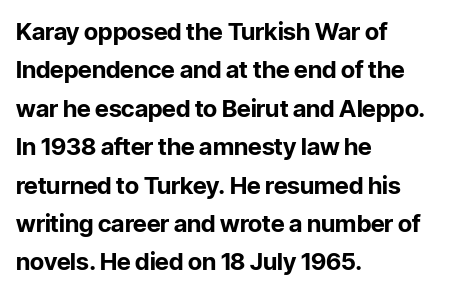
{"italic": "no", "bold": "yes", "underline": "no", "align": "left", "line_spacing": "normal", "line_spacing_ratio": 1.6, "letter_spacing": "normal", "letter_spacing_em": 0.0, "glyph_px": 24}
